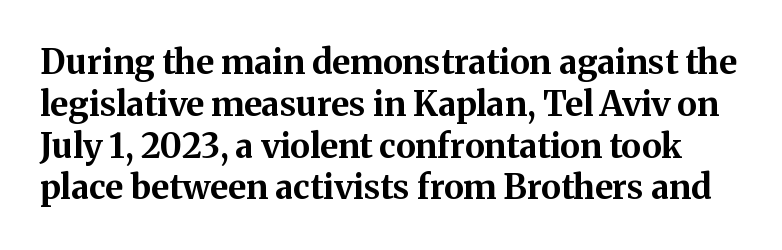
Q: Is the text bold? A: Yes.
Q: Is the text italic (slanted)? A: No, it is upright.
Q: Is the typeface a serif or a sans-serif typeface? A: Serif.
Q: Is the text underlined? A: No.
Q: Is the spacing between letters normal or unusually wide? A: Normal.
Q: Width (condensed, normal, or wide)? A: Normal.
Q: Stroke contrast? A: Medium.
Q: x-height? A: Medium.
Q: Monospaced? A: No.
